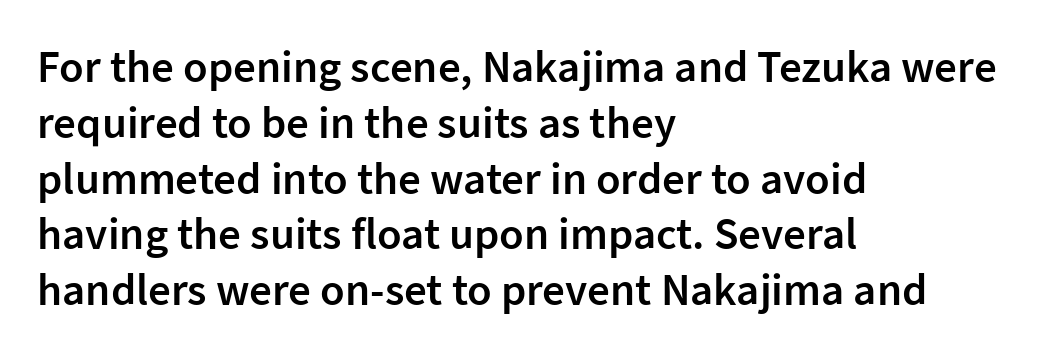
{"serif": "no", "italic": "no", "bold": "semi", "weight": "semibold", "width": "normal", "stroke_contrast": "low", "x_height": "medium", "monospaced": "no", "underline": "no", "align": "left", "line_spacing_ratio": 1.24, "letter_spacing": "normal", "letter_spacing_em": 0.0, "glyph_px": 45}
